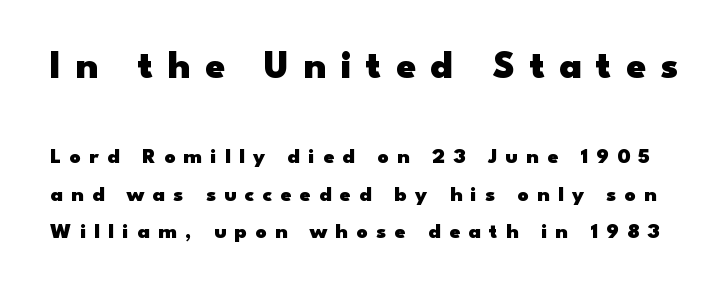
The foot of each line stays bare and open. On the weight axis this lands at bold, roughly 700. The first block has been scaled up relative to the second. I'd call this a sans setting — the letters go barefoot. The passage shown is typed in a proportional face where columns would drift. The specimen reads as upright at a glance.
